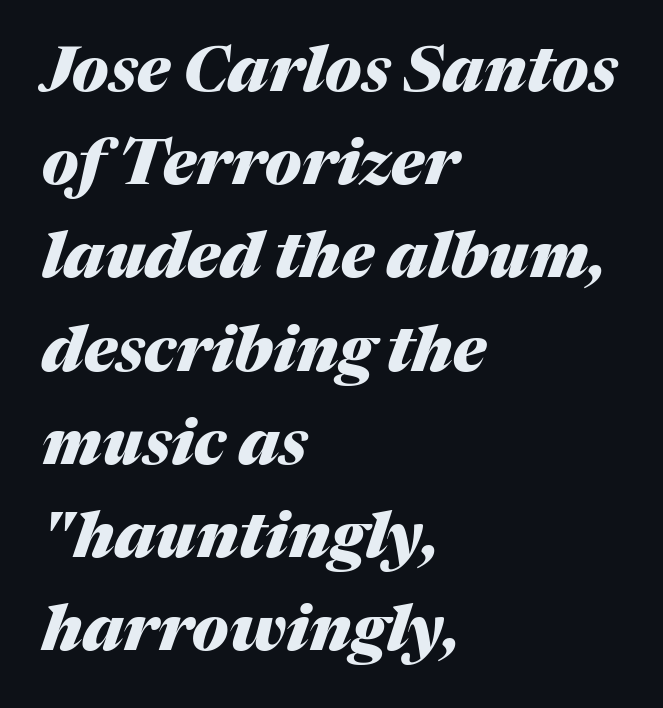
{"italic": "yes", "lean": "right", "slant_degrees": 17, "bold": "yes", "weight": "heavy", "width": "normal", "stroke_contrast": "medium", "x_height": "medium", "monospaced": "no", "underline": "no", "align": "left", "line_spacing": "normal", "line_spacing_ratio": 1.48, "letter_spacing": "normal", "letter_spacing_em": 0.0, "glyph_px": 63}
